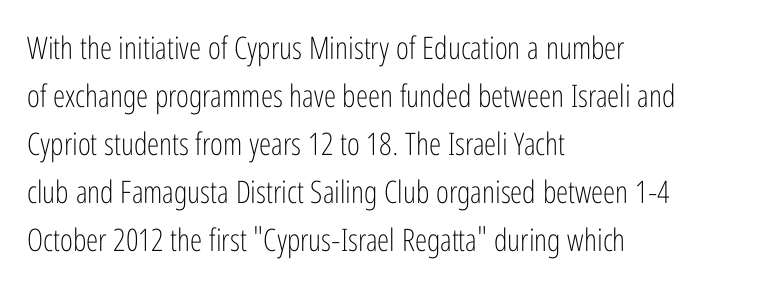
The image shows 31 px light, condensed sans-serif type, upright; set left-aligned, normal line spacing (1.55x), normal letter spacing, not underlined; low stroke contrast and a medium x-height.
